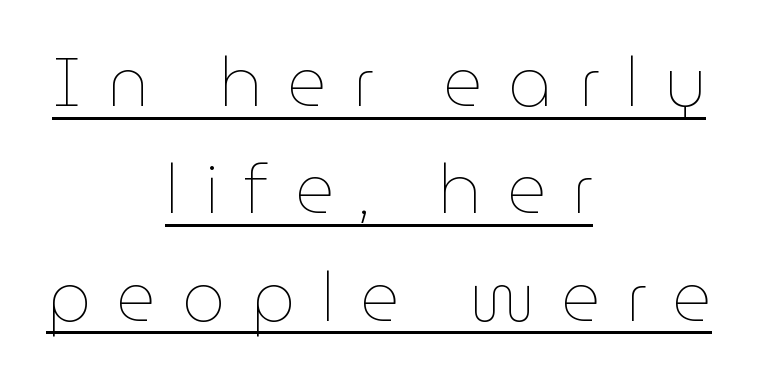
Q: Is the text bold? A: No.
Q: Is the text italic (slanted)? A: No, it is upright.
Q: Is the text underlined? A: Yes.
Q: How is the paragraph aligned? A: Centered.
Q: Is the spacing between letters normal or unusually wide? A: Unusually wide.
Q: Is the spacing between lines tight, normal or loose? A: Normal.
Q: Width (condensed, normal, or wide)? A: Normal.
Q: Stroke contrast? A: Low.
Q: x-height? A: Medium.
Q: Monospaced? A: No.
